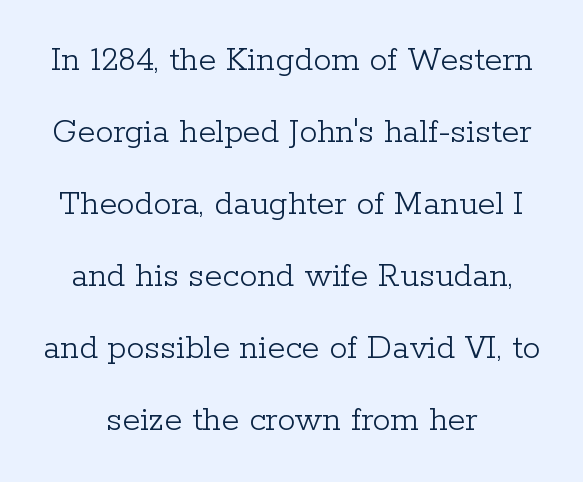
{"serif": "yes", "italic": "no", "bold": "no", "weight": "light", "width": "normal", "stroke_contrast": "low", "x_height": "medium", "monospaced": "no", "underline": "no", "align": "center", "line_spacing": "loose", "line_spacing_ratio": 2.0, "letter_spacing": "normal", "letter_spacing_em": 0.0, "glyph_px": 36}
